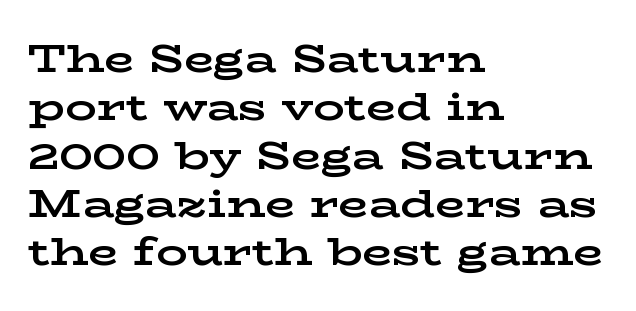
{"serif": "yes", "italic": "no", "bold": "yes", "weight": "bold", "width": "wide", "stroke_contrast": "low", "x_height": "medium", "monospaced": "no", "underline": "no", "align": "left", "line_spacing_ratio": 1.24, "letter_spacing": "normal", "letter_spacing_em": 0.0, "glyph_px": 39}
